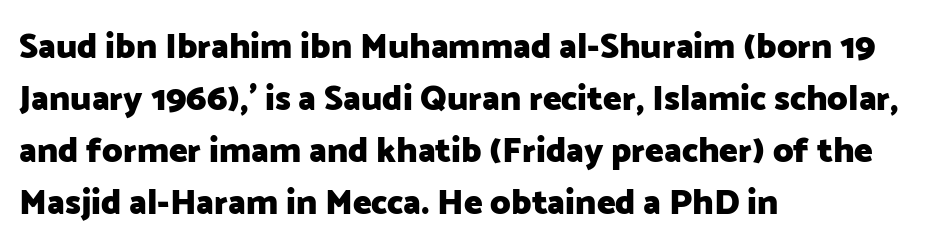
In terms of letterspacing, this is plain default setting. I'd call this a sans setting — the letters go barefoot. Here the designer chose a conventional face with non-uniform glyph widths. Bold? Absolutely — the strokes are thick and heavy. Compared with typical paragraphs, the rows here are spaced about the same. These lines were composed using upright roman letters.
